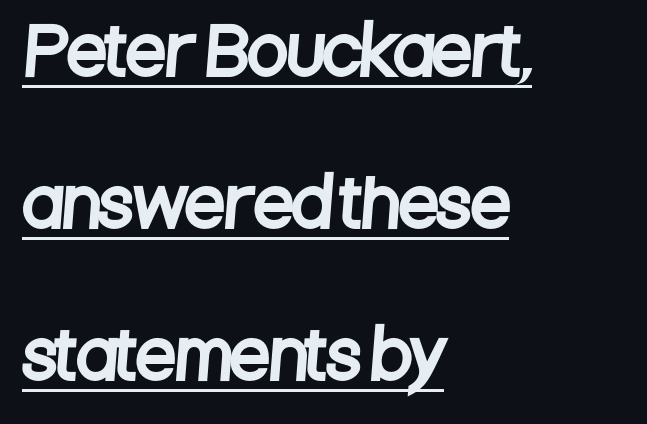
Q: Is the typeface a serif or a sans-serif typeface? A: Sans-serif.
Q: Is the text underlined? A: Yes.
Q: How is the paragraph aligned? A: Left-aligned.
Q: Is the spacing between letters normal or unusually wide? A: Normal.
Q: Is the spacing between lines tight, normal or loose? A: Loose.
Q: Width (condensed, normal, or wide)? A: Condensed.
Q: Stroke contrast? A: Low.
Q: x-height? A: Large.
Q: Monospaced? A: No.
